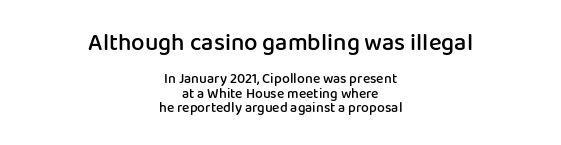
Q: Is the text bold? A: Semi-bold.
Q: Is the text italic (slanted)? A: No, it is upright.
Q: Is the text underlined? A: No.
Q: How is the paragraph aligned? A: Centered.
Q: Is the spacing between letters normal or unusually wide? A: Normal.
Q: Is the spacing between lines tight, normal or loose? A: Tight.
Q: Which block of text is set in a larger size, the first (top) or the second (bottom)? A: The first (top) one.
